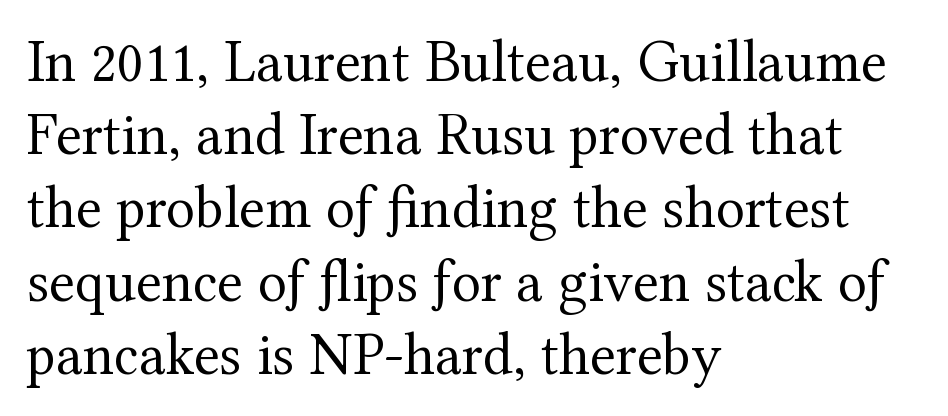
When letters stand straight like this, we call the style roman or upright. The lines in this sample share a left origin and differ only in where they stop. The weight would be labelled regular, book, light, or lighter still. The gap between lines stays unmarked.
